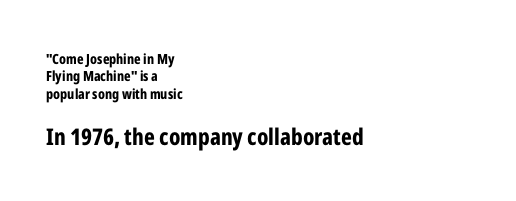
{"italic": "no", "bold": "yes", "underline": "no", "align": "left", "line_spacing_ratio": 1.24, "letter_spacing": "normal", "letter_spacing_em": 0.0, "larger_block": "second", "size_ratio": 1.64, "glyph_px": 23}
